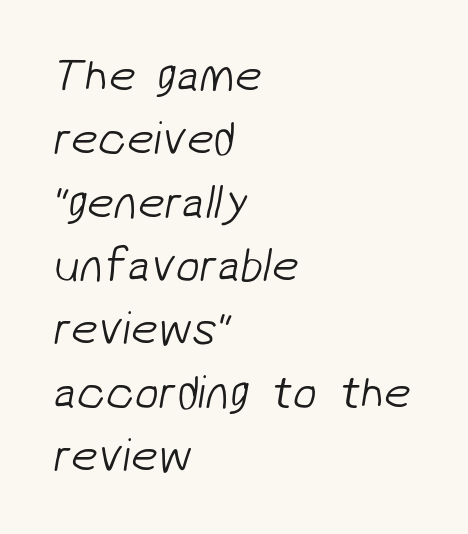
A bare baseline throughout the passage. Does extra space separate the letters? No, they use regular spacing. The face used here is proportionally spaced, like ordinary book or web type. The font is comparable to plain body text, perhaps lighter.
